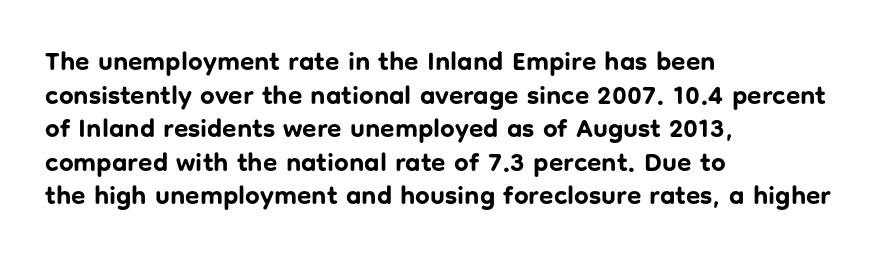
Regarding leading, the lines here are spaced in the standard way. Nothing unusual about the tracking: characters are spaced as the font intends. Clear beneath every line of the passage. The compositor pushed each line to the left boundary. Ascenders rise straight up at ninety degrees. The font is running at its bold setting.
